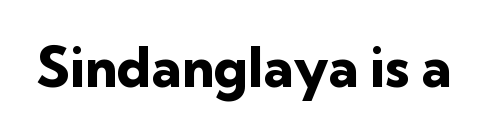
The image shows 55 px heavy sans-serif type, upright; set normal letter spacing, not underlined; low stroke contrast and a medium x-height.
